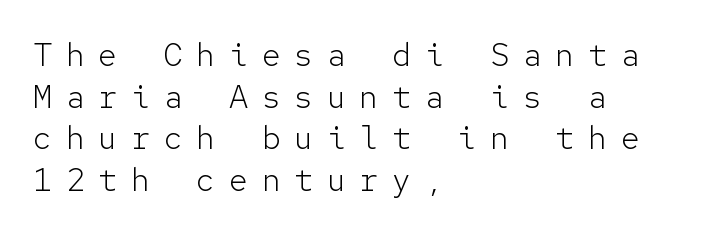
The image shows 32 px light sans-serif type, upright, monospaced; set left-aligned, normal line spacing (1.3x), unusually wide letter spacing (+0.42 em), not underlined; low stroke contrast and a medium x-height.
